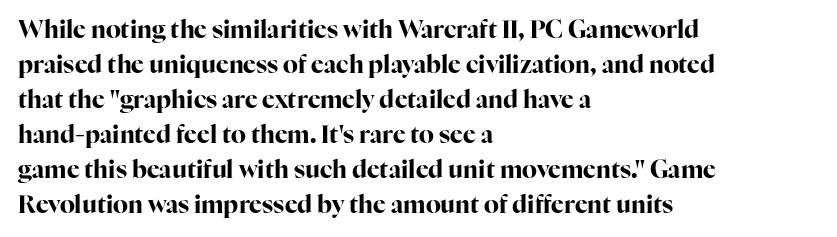
Q: Is the text bold? A: Yes.
Q: Is the text italic (slanted)? A: No, it is upright.
Q: Is the text underlined? A: No.
Q: How is the paragraph aligned? A: Left-aligned.
Q: Is the spacing between letters normal or unusually wide? A: Normal.
Q: Is the spacing between lines tight, normal or loose? A: Normal.
